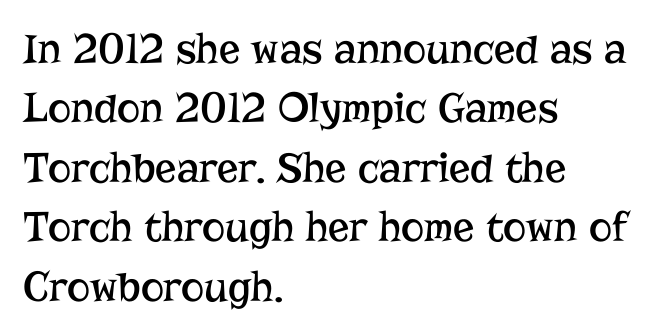
{"serif": "yes", "italic": "no", "bold": "no", "weight": "regular", "width": "normal", "stroke_contrast": "low", "x_height": "medium", "monospaced": "no", "underline": "no", "align": "left", "line_spacing": "normal", "line_spacing_ratio": 1.35, "letter_spacing": "normal", "letter_spacing_em": 0.0, "glyph_px": 44}
